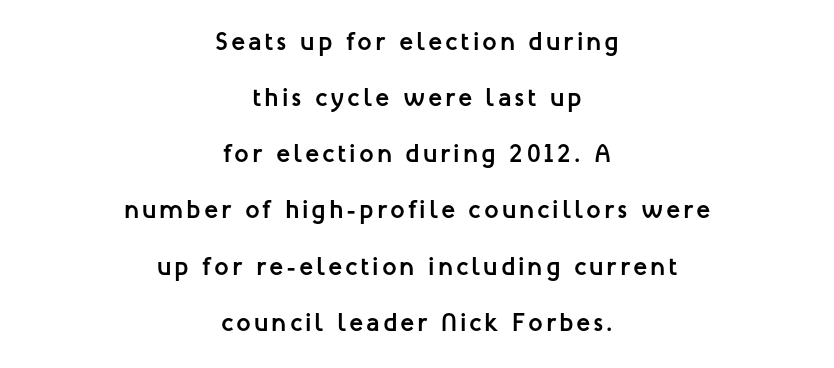
Q: Is the text bold? A: Yes.
Q: Is the text italic (slanted)? A: No, it is upright.
Q: Is the text underlined? A: No.
Q: How is the paragraph aligned? A: Centered.
Q: Is the spacing between lines tight, normal or loose? A: Loose.
